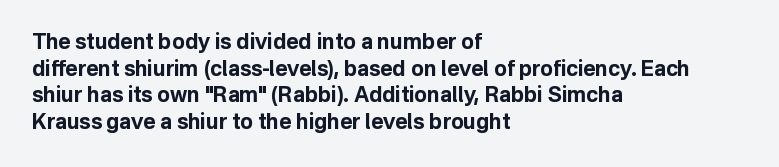
Q: Is the text bold? A: Yes.
Q: Is the text italic (slanted)? A: No, it is upright.
Q: Is the text underlined? A: No.
Q: How is the paragraph aligned? A: Left-aligned.
Q: Is the spacing between letters normal or unusually wide? A: Normal.
Q: Is the spacing between lines tight, normal or loose? A: Normal.
